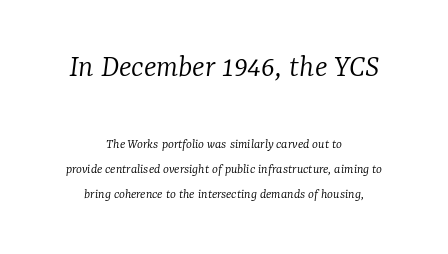
The first block has been scaled up relative to the second. This reads as an unemphasized weight, regular at the heaviest. Does the copy run flush right? No — it is centered line by line. Here the designer chose a conventional face with non-uniform glyph widths.
